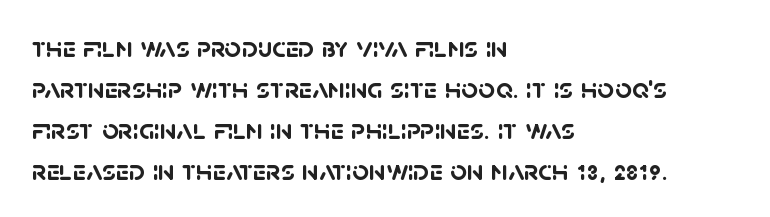
{"serif": "no", "bold": "yes", "weight": "semibold", "width": "normal", "stroke_contrast": "low", "x_height": "large", "monospaced": "no", "underline": "no", "align": "left", "line_spacing": "normal", "line_spacing_ratio": 1.41, "letter_spacing": "normal", "letter_spacing_em": 0.0, "glyph_px": 29}
